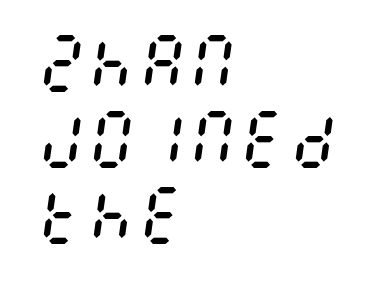
The image shows 63 px regular-weight, condensed type, italic (leaning right); set left-aligned, line spacing 1.21x, normal letter spacing, not underlined; medium stroke contrast and a large x-height.
